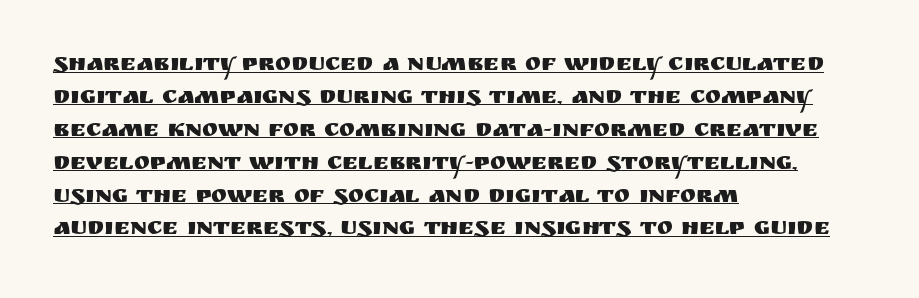
Has an underline been added? It has. Upright lettering throughout. The passage shown stacks its lines at a standard gap. Observe the ordinary spacing: letters are neighbours, not strangers. These lines are set flush left with a ragged right edge.
